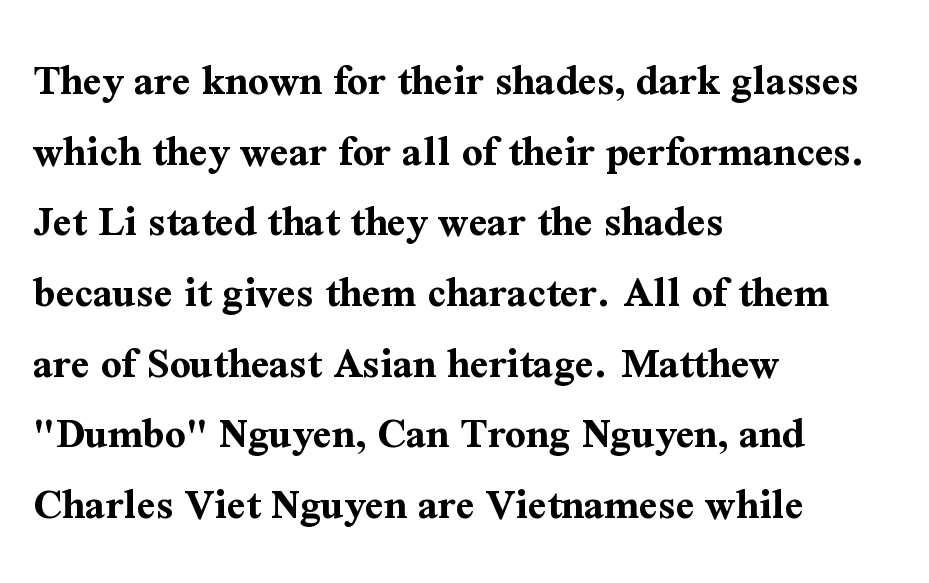
Q: Is the text bold? A: Yes.
Q: Is the text italic (slanted)? A: No, it is upright.
Q: Is the typeface a serif or a sans-serif typeface? A: Serif.
Q: Is the text underlined? A: No.
Q: How is the paragraph aligned? A: Left-aligned.
Q: Is the spacing between letters normal or unusually wide? A: Normal.
Q: Is the spacing between lines tight, normal or loose? A: Normal.
Q: Width (condensed, normal, or wide)? A: Normal.
Q: Stroke contrast? A: Medium.
Q: x-height? A: Medium.
Q: Monospaced? A: No.
